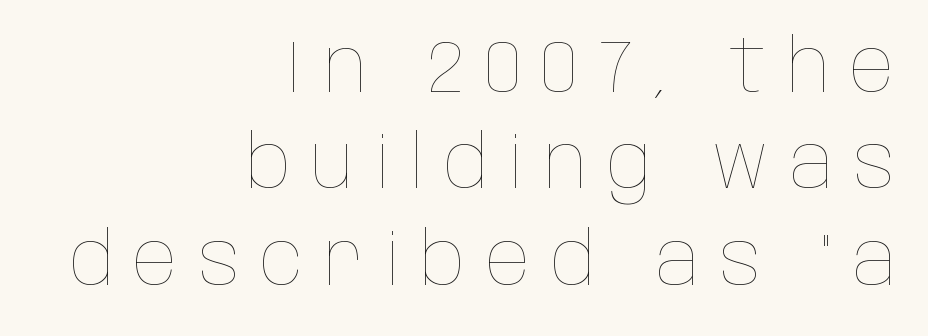
A typesetter would mark this as roman, not italic. Lines of text with bare space underneath. The rendering uses natural spacing where letterforms have individual widths. No heavy texture on the line: the type isn't bold.
